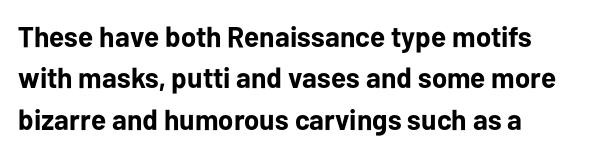
Q: Is the text bold? A: Yes.
Q: Is the text italic (slanted)? A: No, it is upright.
Q: Is the typeface a serif or a sans-serif typeface? A: Sans-serif.
Q: Is the text underlined? A: No.
Q: Is the spacing between letters normal or unusually wide? A: Normal.
Q: Is the spacing between lines tight, normal or loose? A: Normal.
Q: Width (condensed, normal, or wide)? A: Normal.
Q: Stroke contrast? A: Low.
Q: x-height? A: Medium.
Q: Monospaced? A: No.
